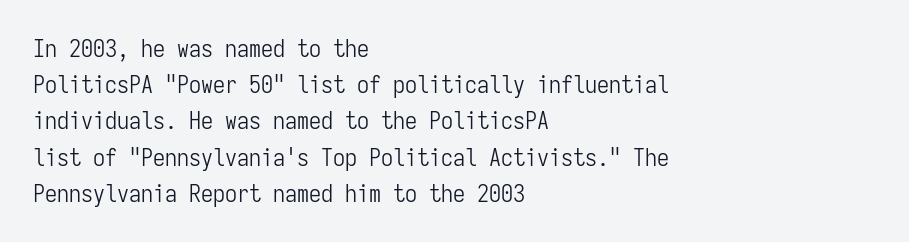
{"italic": "no", "bold": "no", "underline": "no", "align": "left", "line_spacing": "normal", "line_spacing_ratio": 1.51, "letter_spacing": "normal", "letter_spacing_em": 0.0, "glyph_px": 24}
